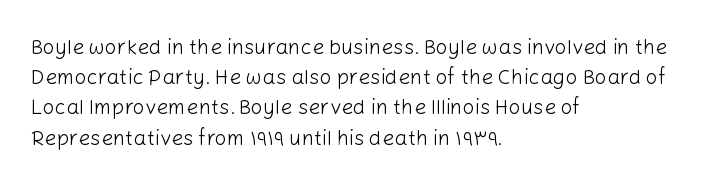
The image shows 21 px text type, upright; set left-aligned, normal line spacing (1.44x), normal letter spacing, not underlined.
